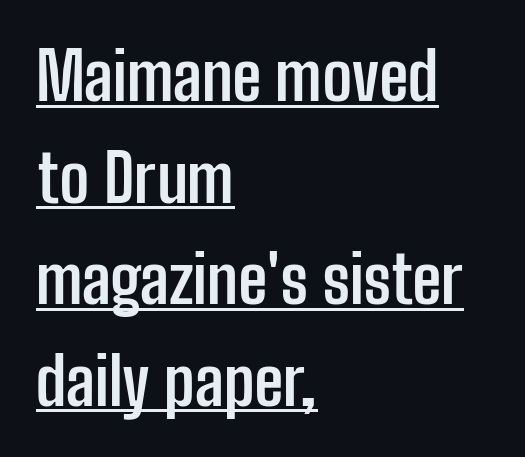
Vertical spacing — default. Look at the tracking — it's just the regular setting, nothing added. Each letter keeps its own natural width here, so spacing adapts to shape. Which margin do the lines hug? The left one — the right edge is uneven. You can tell from the bare stems that sans-serif type was used.
